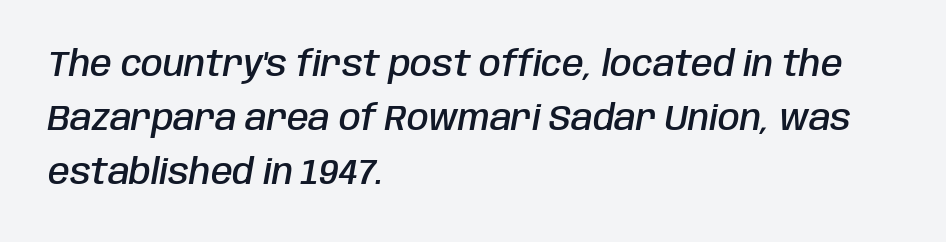
Varying glyph widths throughout — classic text-font behaviour. Words float on clear page, feet unadorned. Is the letter spacing exaggerated? No — it looks like the ordinary default. Every letter is mildly thick-stroked: semibold rather than bold.
